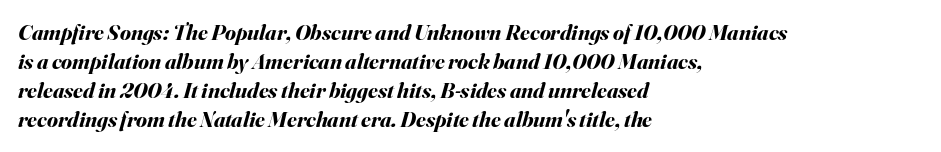
Q: Is the text bold? A: Yes.
Q: Is the text italic (slanted)? A: Yes, it leans right by about 16 degrees.
Q: Is the text underlined? A: No.
Q: How is the paragraph aligned? A: Left-aligned.
Q: Is the spacing between letters normal or unusually wide? A: Normal.
Q: Is the spacing between lines tight, normal or loose? A: Normal.
